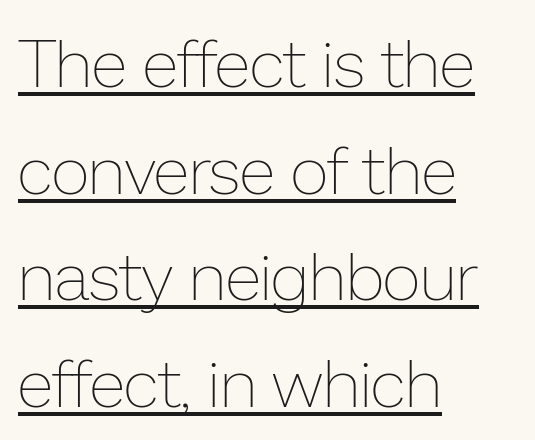
The rendering uses natural spacing where letterforms have individual widths. No italicization has been applied; the sample stays upright. The sample's only ornament is a line tracing under the words. Each line starts at the same left margin while the right side varies.
